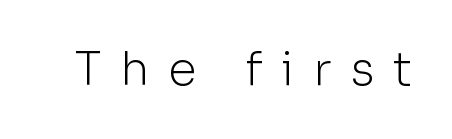
{"serif": "no", "italic": "no", "bold": "no", "weight": "light", "width": "normal", "stroke_contrast": "low", "x_height": "medium", "monospaced": "no", "underline": "no", "letter_spacing": "wide", "letter_spacing_em": 0.41, "glyph_px": 46}
